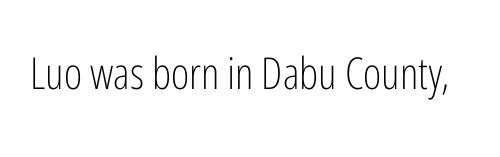
{"serif": "no", "italic": "no", "bold": "no", "weight": "light", "width": "condensed", "stroke_contrast": "low", "x_height": "medium", "monospaced": "no", "underline": "no", "letter_spacing": "normal", "letter_spacing_em": 0.0, "glyph_px": 44}
